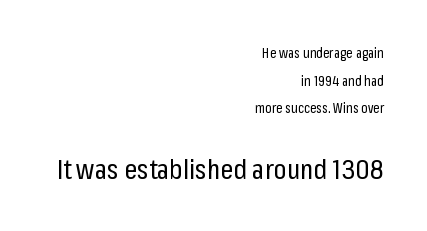
The image shows 28 px regular-weight, condensed sans-serif type, upright; set right-aligned, loose line spacing (1.98x), normal letter spacing, not underlined; the second (bottom) block is 2.0x larger; low stroke contrast and a medium x-height.
